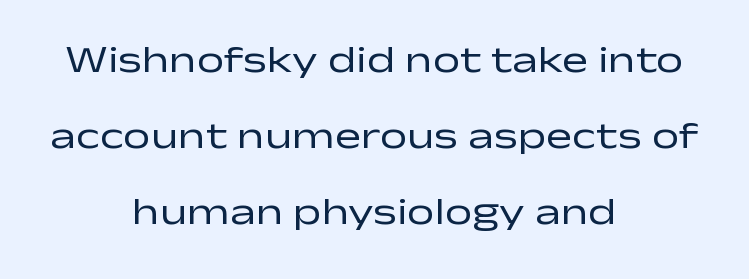
Q: Is the text bold? A: No.
Q: Is the text italic (slanted)? A: No, it is upright.
Q: Is the typeface a serif or a sans-serif typeface? A: Sans-serif.
Q: Is the text underlined? A: No.
Q: How is the paragraph aligned? A: Centered.
Q: Is the spacing between letters normal or unusually wide? A: Normal.
Q: Is the spacing between lines tight, normal or loose? A: Loose.
Q: Width (condensed, normal, or wide)? A: Wide.
Q: Stroke contrast? A: Low.
Q: x-height? A: Medium.
Q: Monospaced? A: No.
